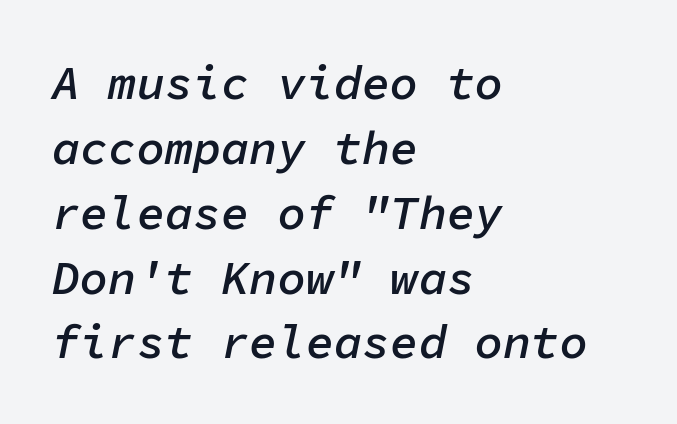
{"italic": "yes", "lean": "right", "slant_degrees": 11, "bold": "semi", "weight": "semibold", "width": "normal", "stroke_contrast": "low", "x_height": "medium", "monospaced": "yes", "underline": "no", "align": "left", "line_spacing": "normal", "line_spacing_ratio": 1.38, "letter_spacing": "normal", "letter_spacing_em": 0.0, "glyph_px": 47}
